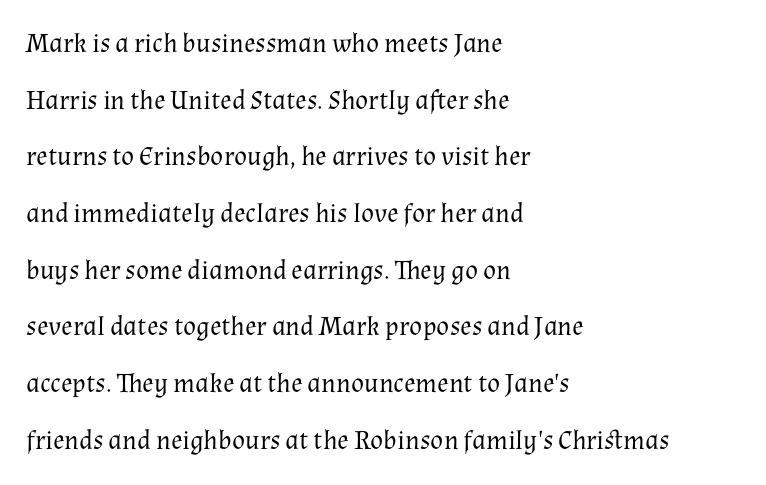
The image shows 27 px text type, upright; set left-aligned, loose line spacing (2.1x), normal letter spacing, not underlined.
